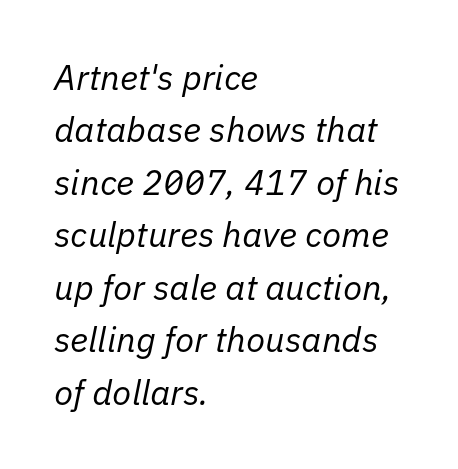
Weight: regular or lighter. The rendering anchors every line to the left-hand side. In terms of posture, this sample is oblique. In terms of letterspacing, this is plain default setting.
